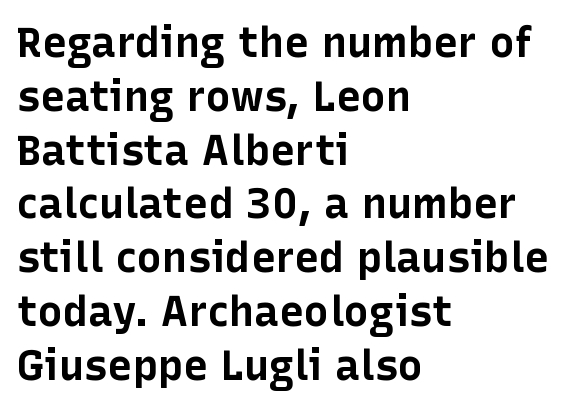
Q: Is the text bold? A: Yes.
Q: Is the text italic (slanted)? A: No, it is upright.
Q: Is the typeface a serif or a sans-serif typeface? A: Sans-serif.
Q: Is the text underlined? A: No.
Q: How is the paragraph aligned? A: Left-aligned.
Q: Is the spacing between letters normal or unusually wide? A: Normal.
Q: Is the spacing between lines tight, normal or loose? A: Normal.
Q: Width (condensed, normal, or wide)? A: Normal.
Q: Stroke contrast? A: Low.
Q: x-height? A: Medium.
Q: Monospaced? A: No.
